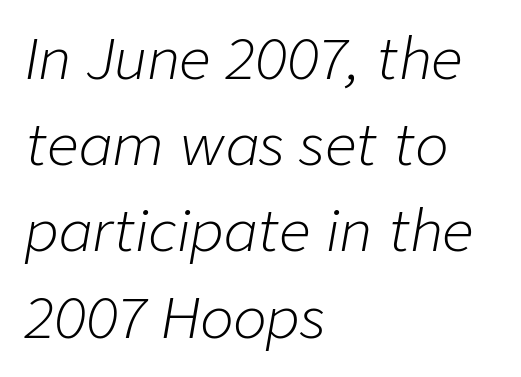
Characters follow at the spacing the type designer built in. This sample keeps an unexceptional amount of space between lines. Line starts are locked; line ends wander. Is the stroke heavy? The answer is a plain regular-or-lighter. The face used here is proportionally spaced, like ordinary book or web type. The text carries the slant typical of an italic or oblique font.
